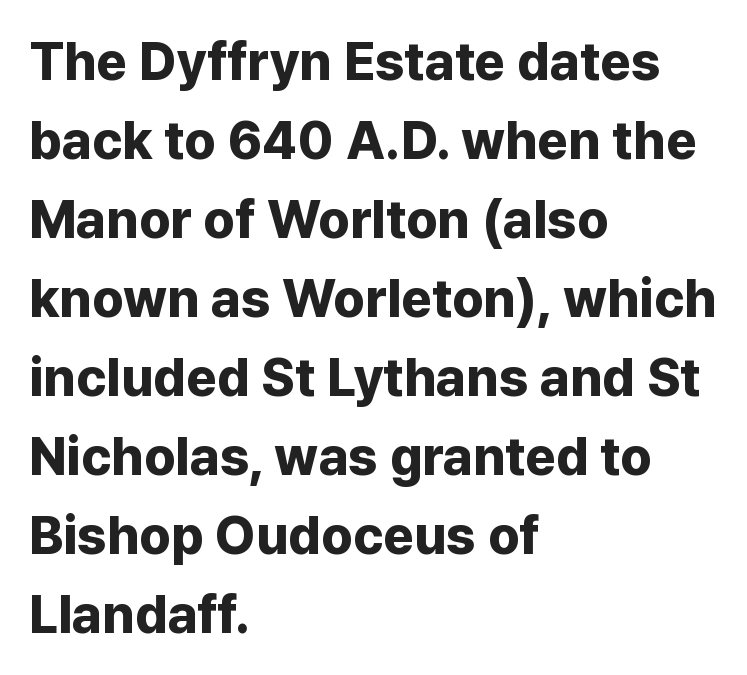
Q: Is the text bold? A: Yes.
Q: Is the text italic (slanted)? A: No, it is upright.
Q: Is the typeface a serif or a sans-serif typeface? A: Sans-serif.
Q: Is the text underlined? A: No.
Q: How is the paragraph aligned? A: Left-aligned.
Q: Is the spacing between letters normal or unusually wide? A: Normal.
Q: Is the spacing between lines tight, normal or loose? A: Normal.
Q: Width (condensed, normal, or wide)? A: Normal.
Q: Stroke contrast? A: Low.
Q: x-height? A: Medium.
Q: Monospaced? A: No.
